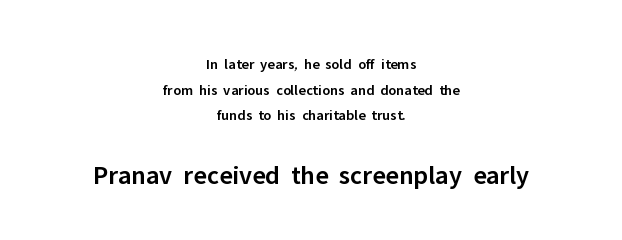
{"italic": "no", "bold": "semi", "underline": "no", "align": "center", "line_spacing_ratio": 1.71, "letter_spacing": "normal", "letter_spacing_em": 0.0, "larger_block": "second", "size_ratio": 1.8, "glyph_px": 27}
